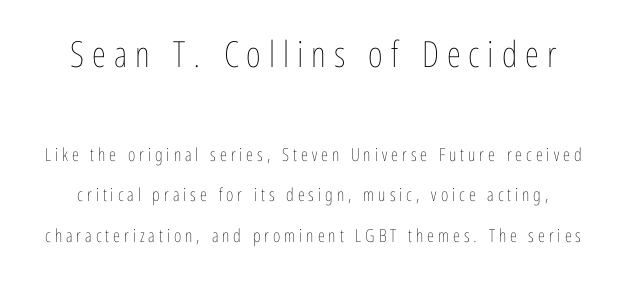
{"italic": "no", "bold": "no", "weight": "thin", "width": "condensed", "stroke_contrast": "low", "x_height": "medium", "monospaced": "no", "underline": "no", "line_spacing": "loose", "line_spacing_ratio": 2.25, "letter_spacing": "wide", "letter_spacing_em": 0.22, "larger_block": "first", "size_ratio": 2.0, "glyph_px": 36}
